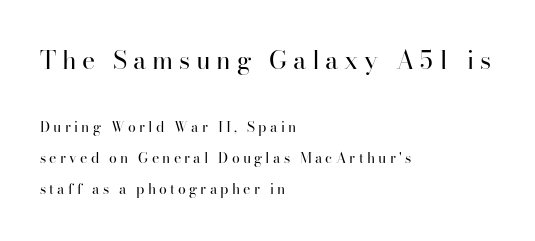
The image shows 25 px text type, upright; set left-aligned, loose line spacing (2.23x), unusually wide letter spacing (+0.23 em), not underlined; the first (top) block is 1.79x larger.
